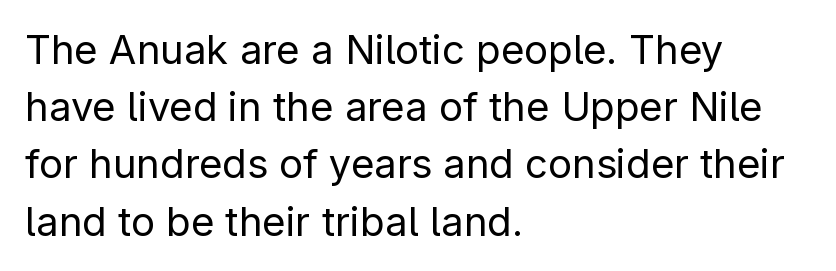
Q: Is the text bold? A: No.
Q: Is the text italic (slanted)? A: No, it is upright.
Q: Is the typeface a serif or a sans-serif typeface? A: Sans-serif.
Q: Is the text underlined? A: No.
Q: How is the paragraph aligned? A: Left-aligned.
Q: Is the spacing between letters normal or unusually wide? A: Normal.
Q: Is the spacing between lines tight, normal or loose? A: Normal.
Q: Width (condensed, normal, or wide)? A: Normal.
Q: Stroke contrast? A: Low.
Q: x-height? A: Medium.
Q: Monospaced? A: No.
